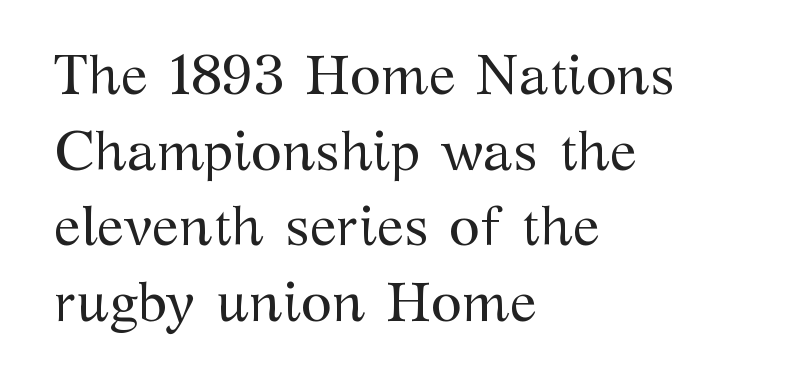
The image shows 56 px regular-weight serif type, upright; set left-aligned, normal line spacing (1.35x), normal letter spacing, not underlined; medium stroke contrast and a medium x-height.
